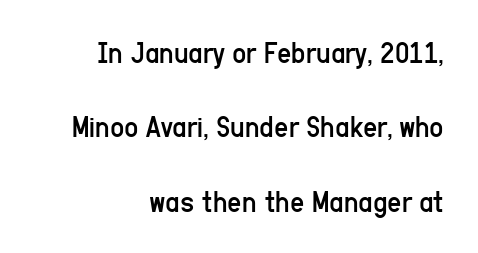
{"serif": "no", "italic": "no", "bold": "no", "weight": "regular", "width": "condensed", "stroke_contrast": "low", "x_height": "medium", "monospaced": "no", "underline": "no", "align": "right", "line_spacing": "loose", "line_spacing_ratio": 2.4, "letter_spacing": "normal", "letter_spacing_em": 0.0, "glyph_px": 31}
